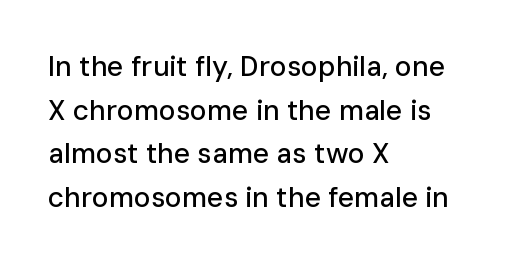
Unmarked baselines from the first word to the last. Honestly, the row spacing looks completely unremarkable. Notice how the passage keeps a crisp vertical edge on the left only. The horizontal fit of the characters is conventional and even. No italicization has been applied; the sample stays upright.
